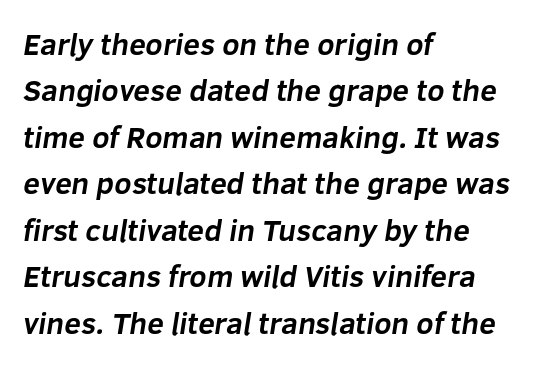
Q: Is the text bold? A: Yes.
Q: Is the typeface a serif or a sans-serif typeface? A: Sans-serif.
Q: Is the text underlined? A: No.
Q: How is the paragraph aligned? A: Left-aligned.
Q: Is the spacing between letters normal or unusually wide? A: Normal.
Q: Is the spacing between lines tight, normal or loose? A: Normal.
Q: Width (condensed, normal, or wide)? A: Normal.
Q: Stroke contrast? A: Low.
Q: x-height? A: Medium.
Q: Monospaced? A: No.
